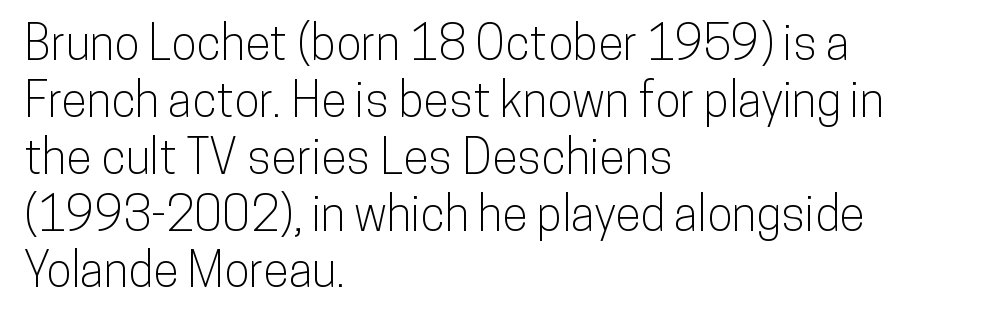
The image shows 47 px condensed sans-serif type, upright; set left-aligned, line spacing 1.21x, normal letter spacing, not underlined; low stroke contrast and a medium x-height.
